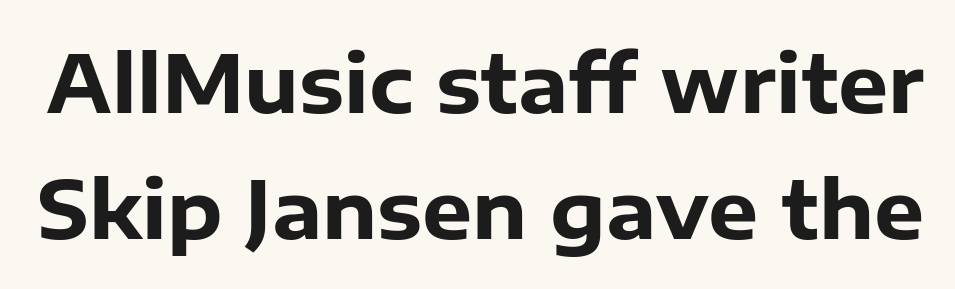
{"serif": "no", "italic": "no", "bold": "yes", "weight": "heavy", "width": "normal", "stroke_contrast": "low", "x_height": "medium", "monospaced": "no", "underline": "no", "line_spacing": "normal", "line_spacing_ratio": 1.6, "letter_spacing": "normal", "letter_spacing_em": 0.0, "glyph_px": 79}
